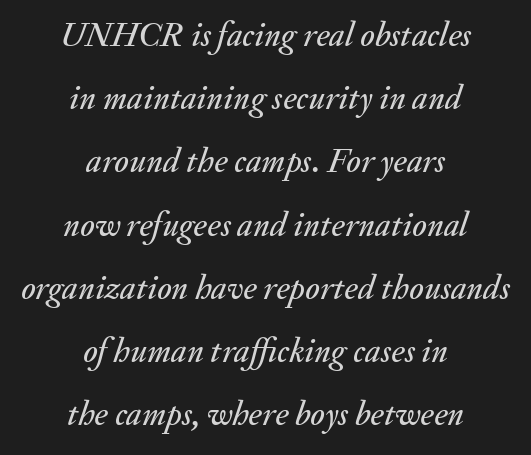
The image shows 34 px text type, italic (leaning right); set centered, line spacing 1.86x, normal letter spacing, not underlined; medium stroke contrast and a small x-height.
